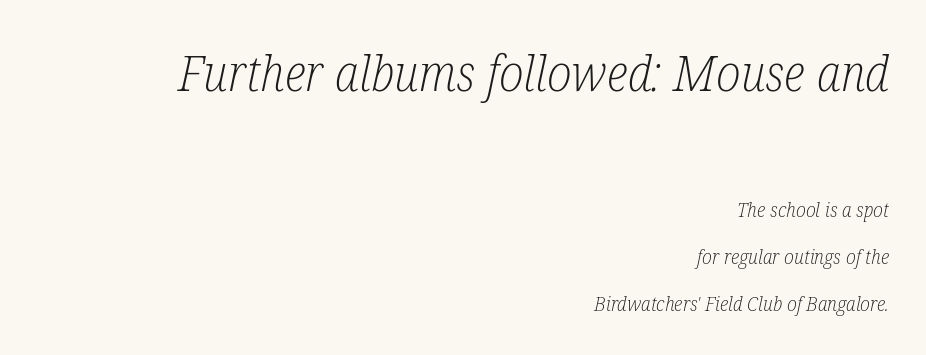
Q: Is the text bold? A: No.
Q: Is the text italic (slanted)? A: Yes, it leans right by about 12 degrees.
Q: Is the typeface a serif or a sans-serif typeface? A: Serif.
Q: Is the text underlined? A: No.
Q: How is the paragraph aligned? A: Right-aligned.
Q: Is the spacing between letters normal or unusually wide? A: Normal.
Q: Is the spacing between lines tight, normal or loose? A: Loose.
Q: Which block of text is set in a larger size, the first (top) or the second (bottom)? A: The first (top) one.
Q: Width (condensed, normal, or wide)? A: Condensed.
Q: Stroke contrast? A: Low.
Q: x-height? A: Medium.
Q: Monospaced? A: No.
